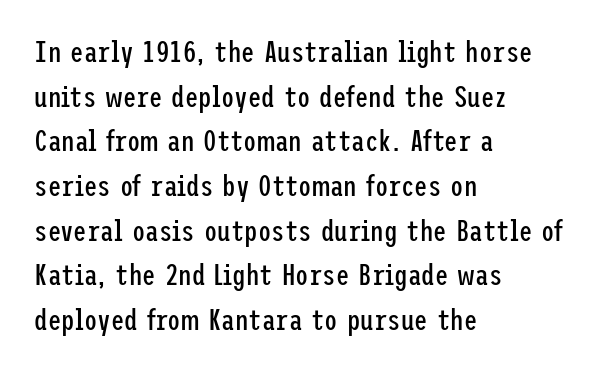
Q: Is the text bold? A: No.
Q: Is the text italic (slanted)? A: No, it is upright.
Q: Is the typeface a serif or a sans-serif typeface? A: Sans-serif.
Q: Is the text underlined? A: No.
Q: How is the paragraph aligned? A: Left-aligned.
Q: Is the spacing between letters normal or unusually wide? A: Normal.
Q: Is the spacing between lines tight, normal or loose? A: Normal.
Q: Width (condensed, normal, or wide)? A: Condensed.
Q: Stroke contrast? A: Low.
Q: x-height? A: Medium.
